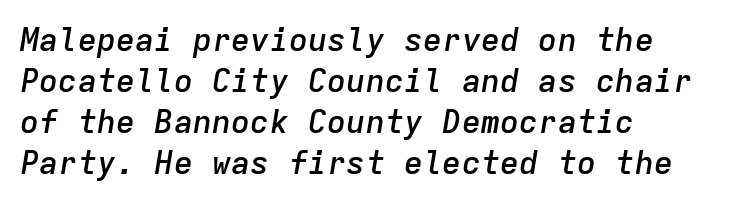
The image shows 32 px semibold type, italic (leaning right), monospaced; set left-aligned, normal line spacing (1.28x), normal letter spacing, not underlined; low stroke contrast and a medium x-height.
